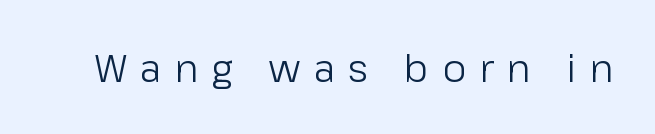
The image shows 38 px light sans-serif type, upright; set unusually wide letter spacing (+0.35 em), not underlined; low stroke contrast and a medium x-height.
